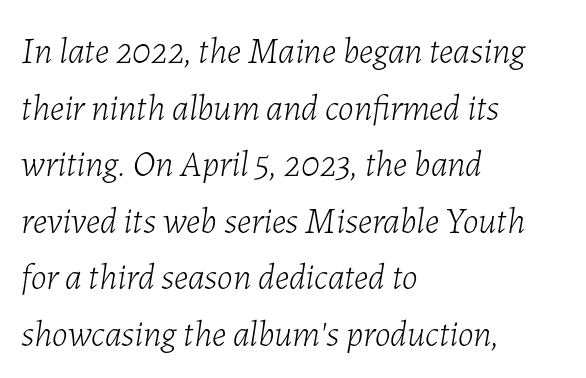
{"italic": "yes", "lean": "right", "slant_degrees": 7, "bold": "no", "weight": "light", "width": "normal", "stroke_contrast": "low", "x_height": "medium", "monospaced": "no", "underline": "no", "align": "left", "line_spacing": "normal", "line_spacing_ratio": 1.57, "letter_spacing": "normal", "letter_spacing_em": 0.0, "glyph_px": 36}
